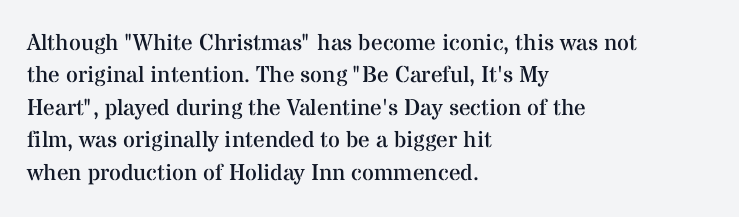
Q: Is the text bold? A: No.
Q: Is the text italic (slanted)? A: No, it is upright.
Q: Is the text underlined? A: No.
Q: How is the paragraph aligned? A: Left-aligned.
Q: Is the spacing between letters normal or unusually wide? A: Normal.
Q: Is the spacing between lines tight, normal or loose? A: Normal.
